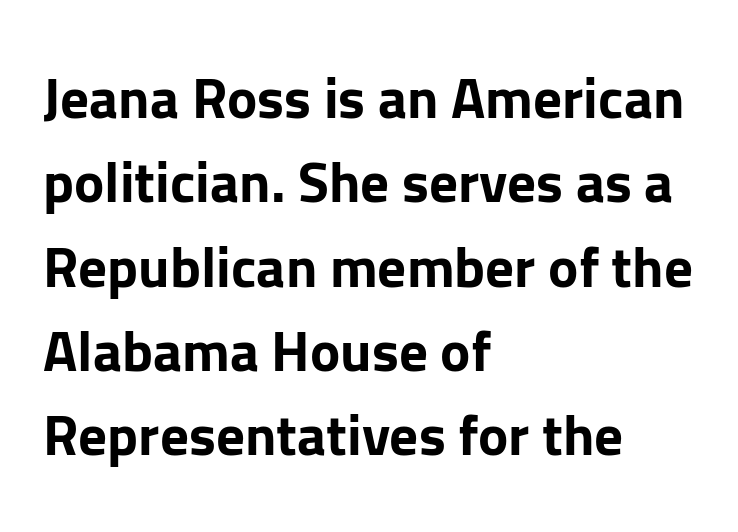
The image shows 57 px bold sans-serif type, upright; set left-aligned, normal line spacing (1.48x), normal letter spacing, not underlined; low stroke contrast and a medium x-height.
